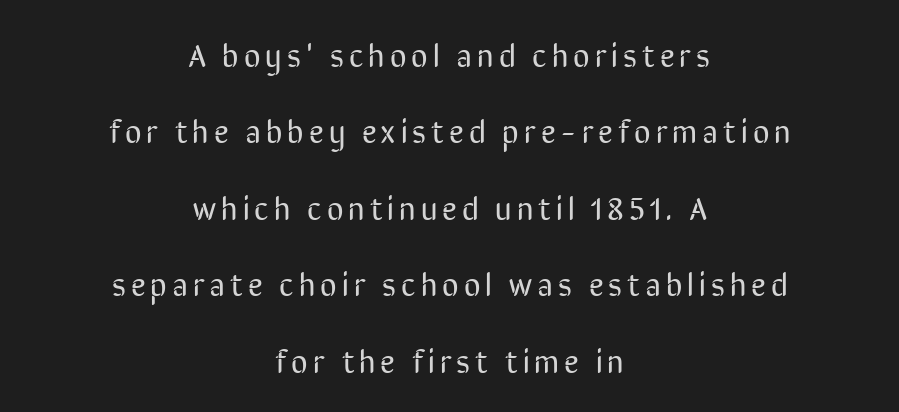
The image shows 32 px regular-weight, condensed sans-serif type, upright; set centered, loose line spacing (2.39x), not underlined; low stroke contrast and a medium x-height.
